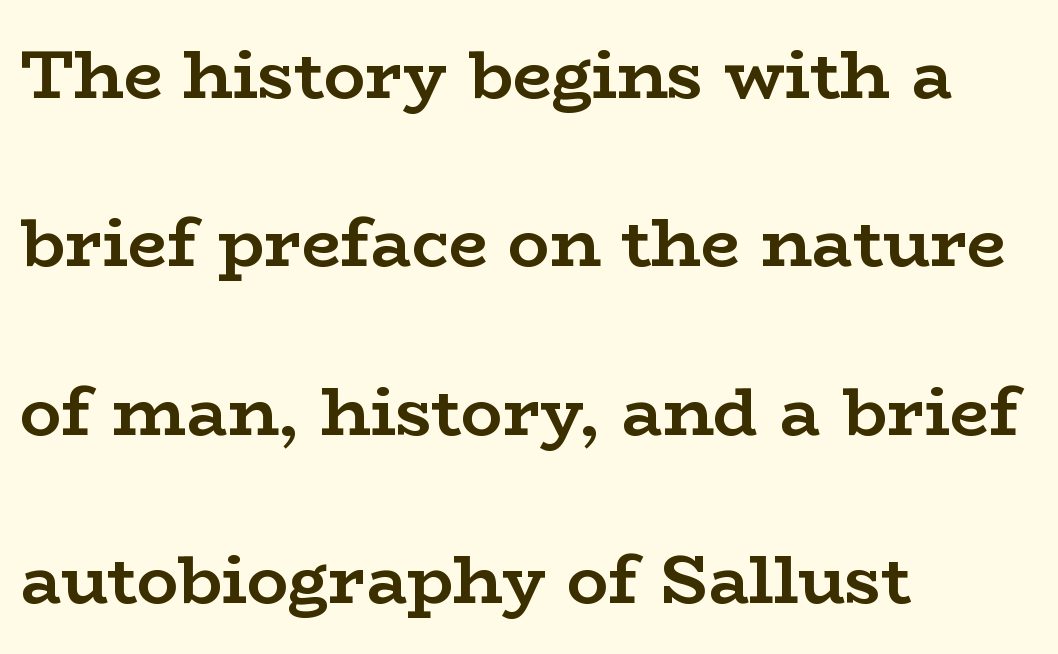
{"serif": "yes", "italic": "no", "bold": "yes", "weight": "semibold", "width": "wide", "stroke_contrast": "low", "x_height": "medium", "monospaced": "no", "underline": "no", "align": "left", "line_spacing": "loose", "line_spacing_ratio": 2.44, "letter_spacing": "normal", "letter_spacing_em": 0.0, "glyph_px": 69}
